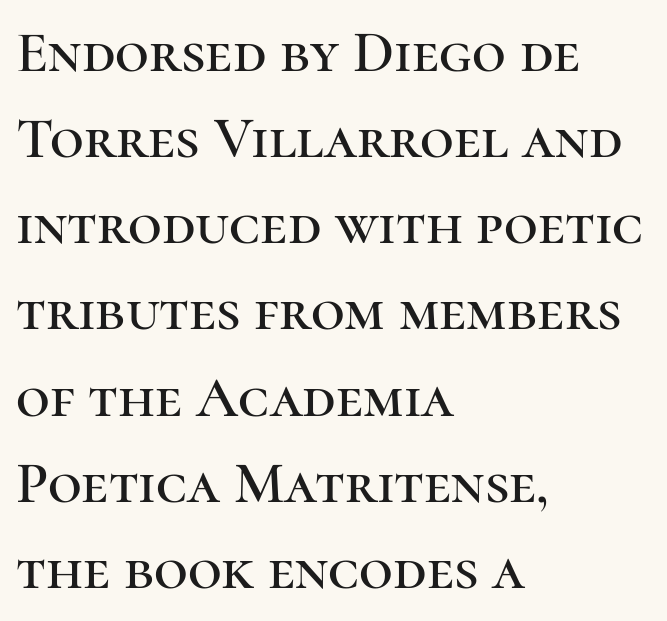
{"serif": "yes", "italic": "no", "width": "normal", "stroke_contrast": "high", "x_height": "medium", "monospaced": "no", "underline": "no", "align": "left", "line_spacing": "normal", "line_spacing_ratio": 1.46, "letter_spacing": "normal", "letter_spacing_em": 0.0, "glyph_px": 59}
